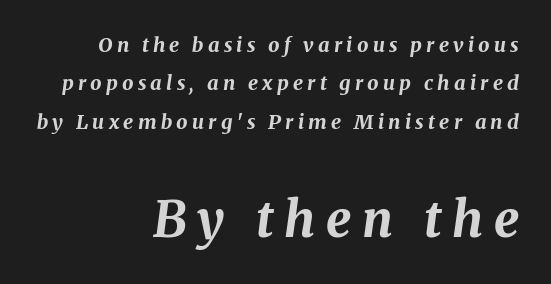
The axis of the letterforms is tilted away from vertical. The space beneath each line is pristine and unruled. Proportional: the letters do not fall into vertical columns. The passage shown stacks its lines with a broad gap. Look at the tracking — it's clearly loosened, letters drifting apart. Plenty of ink on the page — the face is bold.
